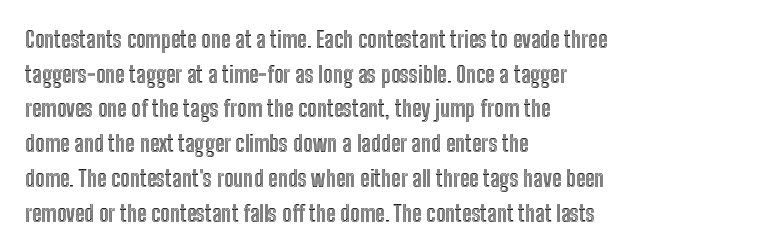
The image shows 23 px text type, upright; set left-aligned, normal line spacing (1.51x), normal letter spacing, not underlined.
